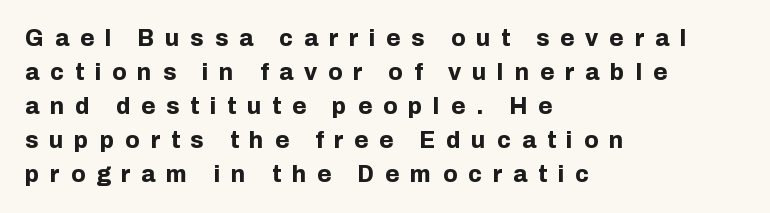
The image shows 23 px bold type, upright; set left-aligned, normal line spacing (1.48x), unusually wide letter spacing (+0.47 em), not underlined.
